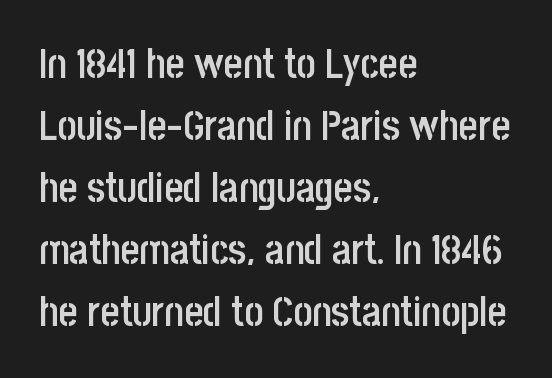
{"serif": "no", "italic": "no", "bold": "semi", "weight": "semibold", "width": "condensed", "stroke_contrast": "low", "x_height": "large", "monospaced": "no", "underline": "no", "align": "left", "line_spacing": "normal", "line_spacing_ratio": 1.51, "letter_spacing": "normal", "letter_spacing_em": 0.0, "glyph_px": 41}
